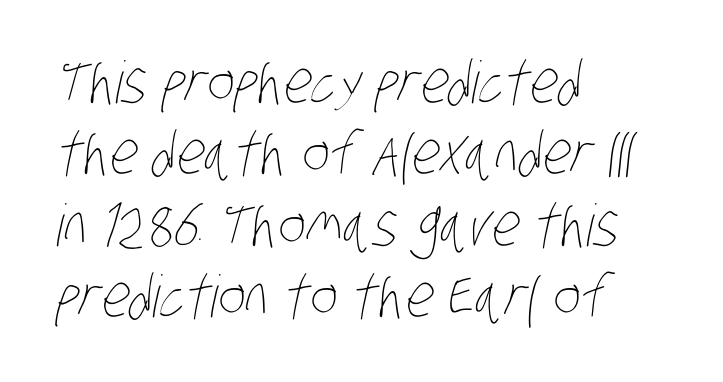
The image shows 58 px thin, condensed type; set left-aligned, line spacing 1.23x, normal letter spacing, not underlined; low stroke contrast and a large x-height.
